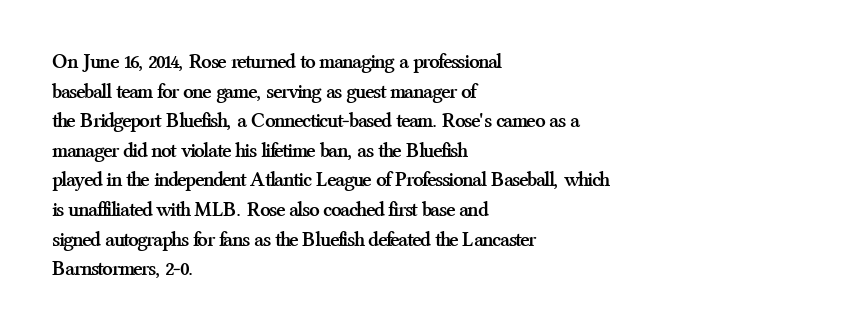
The vertical gap from one line to the next is medium. Beneath every word, the page is bare. Nothing unusual about the tracking: characters are spaced as the font intends. Its strokes are broad and dark, the hallmark of bold type. This sample uses an upright cut, with every glyph sitting square on the baseline. If you drew a ruler down the left edge, every line would touch it.
